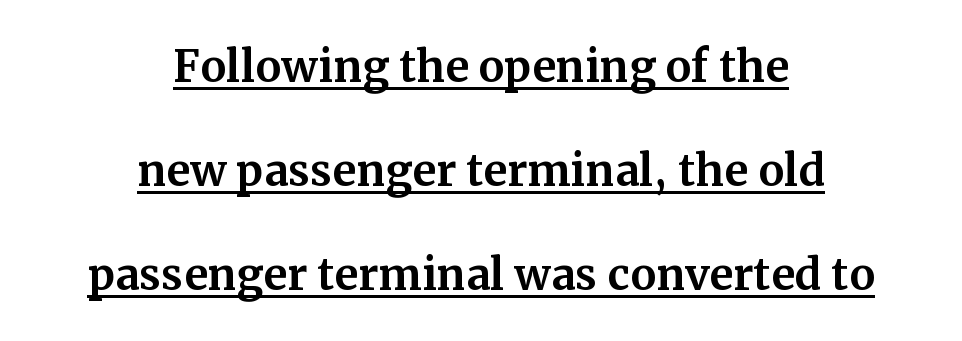
{"serif": "yes", "italic": "no", "width": "normal", "stroke_contrast": "medium", "x_height": "medium", "monospaced": "no", "underline": "yes", "align": "center", "line_spacing_ratio": 1.79, "letter_spacing": "normal", "letter_spacing_em": 0.0, "glyph_px": 58}
